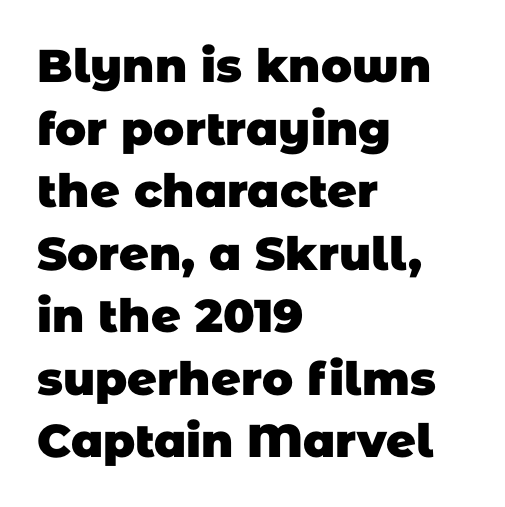
The setting favours the left margin, as ordinary paragraphs usually do. The area under the type is left untouched. Students, this is bold: see how much ink each stroke carries. The passage shown is typeset with a sans-serif family.
